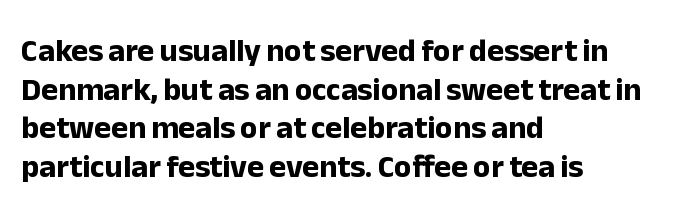
These lines are rendered in a variable-pitch font. Horizontally, the lines are justified to the leading edge only. This is the regular roman posture of the typeface. Strong, thick strokes mark this as bold type. The line texture is even and compact thanks to regular tracking. This sample uses a sans-serif face.
